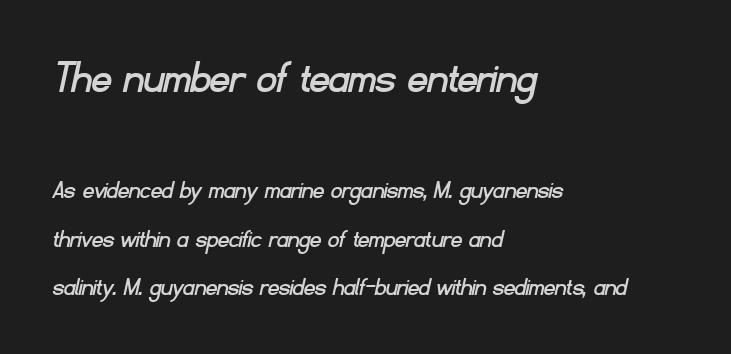
Q: Is the typeface a serif or a sans-serif typeface? A: Sans-serif.
Q: Is the text underlined? A: No.
Q: How is the paragraph aligned? A: Left-aligned.
Q: Is the spacing between letters normal or unusually wide? A: Normal.
Q: Which block of text is set in a larger size, the first (top) or the second (bottom)? A: The first (top) one.
Q: Width (condensed, normal, or wide)? A: Normal.
Q: Stroke contrast? A: Low.
Q: x-height? A: Small.
Q: Monospaced? A: No.
